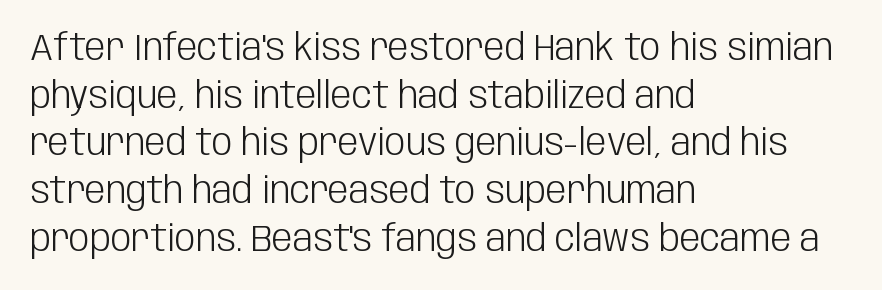
{"serif": "no", "italic": "no", "bold": "no", "weight": "light", "width": "condensed", "stroke_contrast": "low", "x_height": "large", "monospaced": "no", "underline": "no", "align": "left", "line_spacing": "normal", "line_spacing_ratio": 1.29, "letter_spacing": "normal", "letter_spacing_em": 0.0, "glyph_px": 37}
